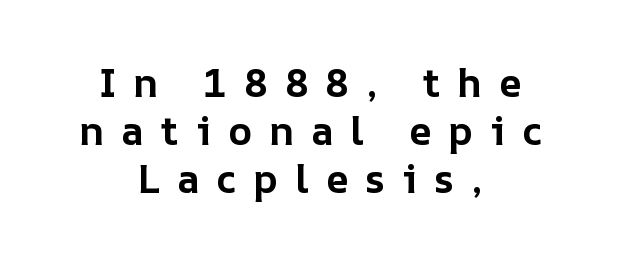
Spacing verdict: proportional, widths tailored to each character. If you drew a line through each stem, it would be perfectly vertical. Lines of text with bare space underneath. Notice how thick the strokes are: this is what a full bold looks like. Display-style spreading of the glyphs; the letterfit is very open.
